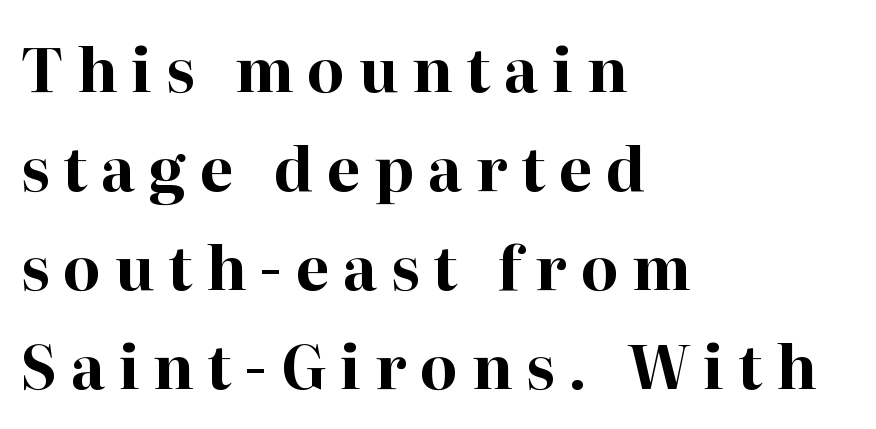
Varying glyph widths throughout — classic text-font behaviour. Beneath every word, the page is bare. In CSS terms this would be text-align: left. Caption: expanded tracking, letters set apart. The letters stand upright; this is a roman face. The text was rendered using a seriffed face with decorative stroke endings.
